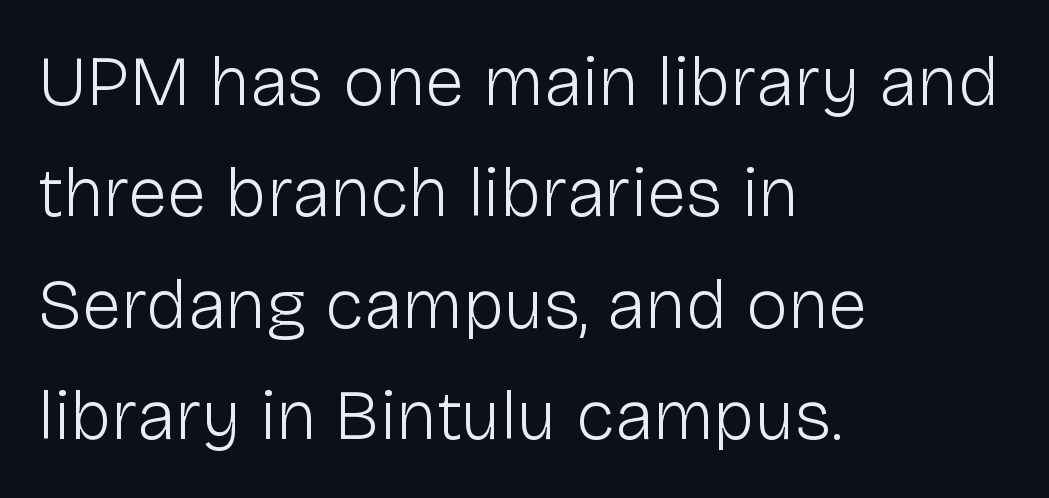
The image shows 71 px light sans-serif type, upright; set left-aligned, normal line spacing (1.57x), normal letter spacing, not underlined; low stroke contrast and a medium x-height.
